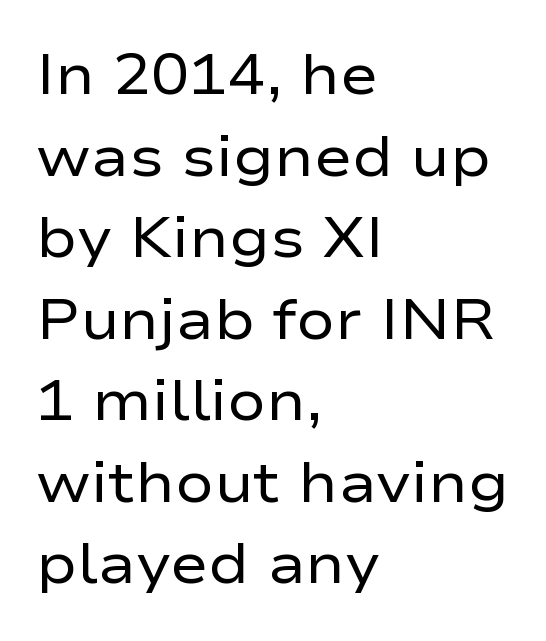
{"serif": "no", "italic": "no", "bold": "no", "weight": "regular", "width": "wide", "stroke_contrast": "low", "x_height": "medium", "monospaced": "no", "underline": "no", "align": "left", "line_spacing": "normal", "line_spacing_ratio": 1.43, "letter_spacing": "normal", "letter_spacing_em": 0.0, "glyph_px": 57}
